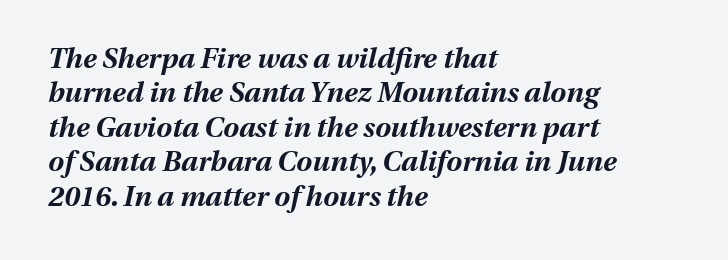
{"italic": "yes", "lean": "right", "slant_degrees": 13, "bold": "yes", "weight": "bold", "width": "normal", "stroke_contrast": "medium", "x_height": "medium", "monospaced": "no", "underline": "no", "align": "left", "line_spacing_ratio": 1.23, "letter_spacing": "normal", "letter_spacing_em": 0.0, "glyph_px": 28}
